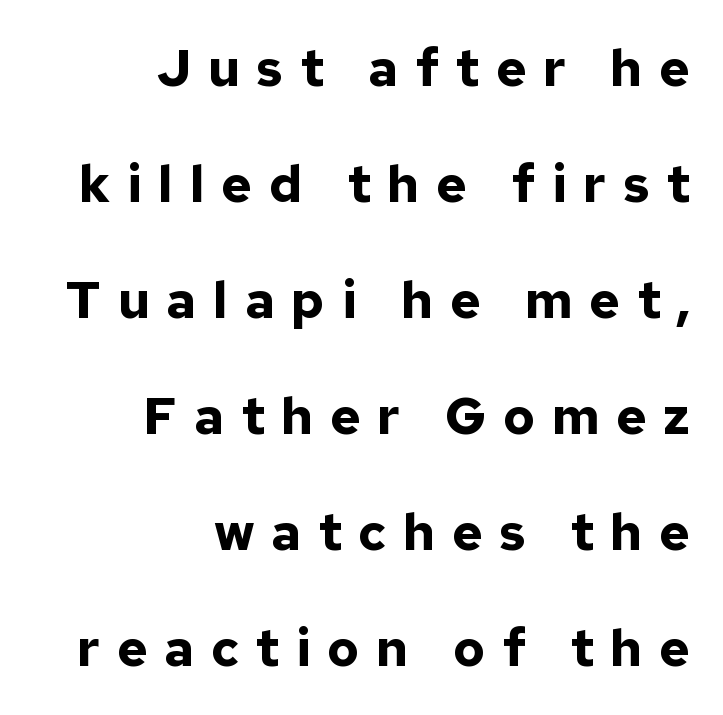
Q: Is the text bold? A: Yes.
Q: Is the text italic (slanted)? A: No, it is upright.
Q: Is the typeface a serif or a sans-serif typeface? A: Sans-serif.
Q: Is the text underlined? A: No.
Q: How is the paragraph aligned? A: Right-aligned.
Q: Is the spacing between letters normal or unusually wide? A: Unusually wide.
Q: Is the spacing between lines tight, normal or loose? A: Loose.
Q: Width (condensed, normal, or wide)? A: Normal.
Q: Stroke contrast? A: Low.
Q: x-height? A: Medium.
Q: Monospaced? A: No.
